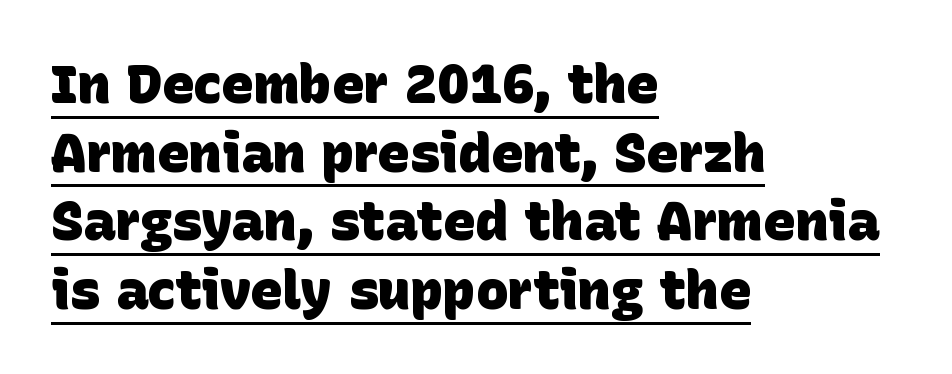
Q: Is the text bold? A: Yes.
Q: Is the typeface a serif or a sans-serif typeface? A: Sans-serif.
Q: Is the text underlined? A: Yes.
Q: How is the paragraph aligned? A: Left-aligned.
Q: Is the spacing between letters normal or unusually wide? A: Normal.
Q: Is the spacing between lines tight, normal or loose? A: Normal.
Q: Width (condensed, normal, or wide)? A: Normal.
Q: Stroke contrast? A: Low.
Q: x-height? A: Large.
Q: Monospaced? A: No.
